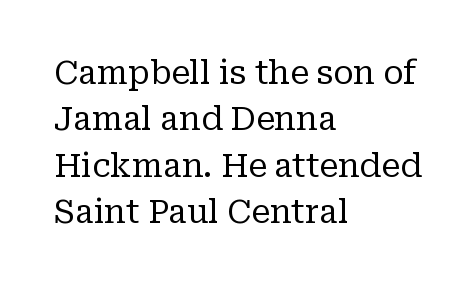
If you drew a line through each stem, it would be perfectly vertical. The strokes are not fattened; the text isn't bold. Each row of text sits above clean, open space. Do the characters align in a grid? No, the font is proportional.
